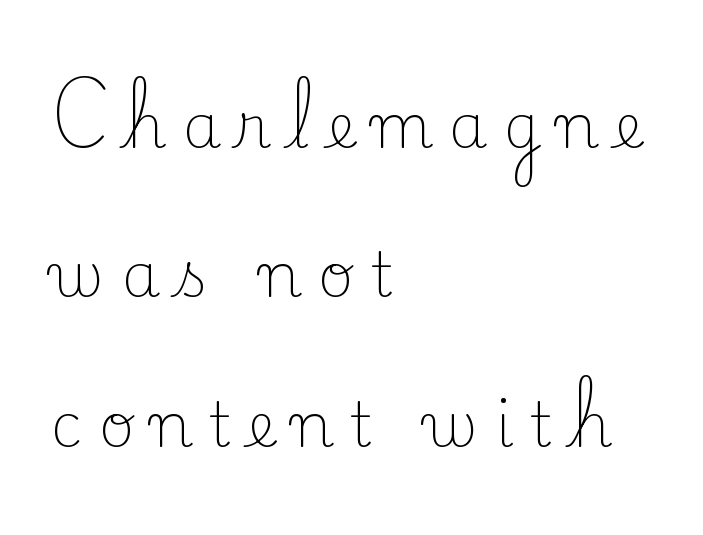
A light-to-regular cut is what we see here. The gaps between neighbouring characters are conspicuously large. In terms of leading, this rendering errs on the spacious side. This is serif lettering, the kind often seen in printed books.
